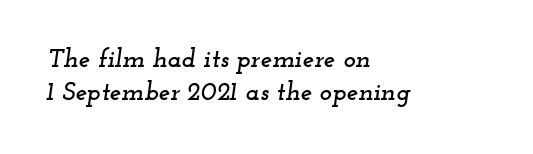
Q: Is the text italic (slanted)? A: Yes, it leans right by about 12 degrees.
Q: Is the text underlined? A: No.
Q: How is the paragraph aligned? A: Left-aligned.
Q: Is the spacing between letters normal or unusually wide? A: Normal.
Q: Is the spacing between lines tight, normal or loose? A: Normal.
